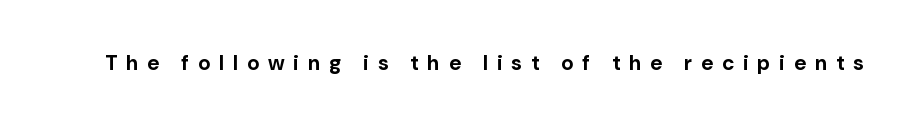
The lettering holds an erect, upright posture throughout. The tracking jumps out immediately: characters are airy and widely separated. Check under the words: just untouched page. Emphasis by weight is at full strength: bold.
